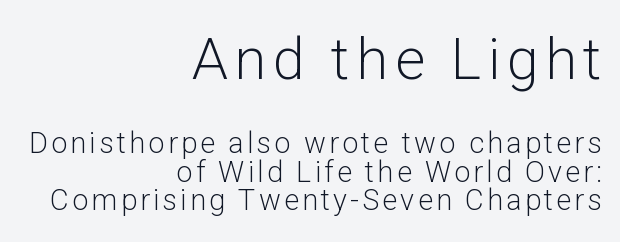
Bare-footed words on every line. Is the block centered? No — it sits flush against the right margin. Top chunk: large. Bottom chunk: small. Upright lettering throughout.
